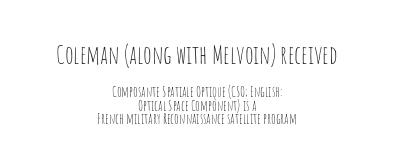
The image shows 25 px text type, upright; set centered, tight line spacing (0.97x), normal letter spacing, not underlined; the first (top) block is 1.79x larger.
